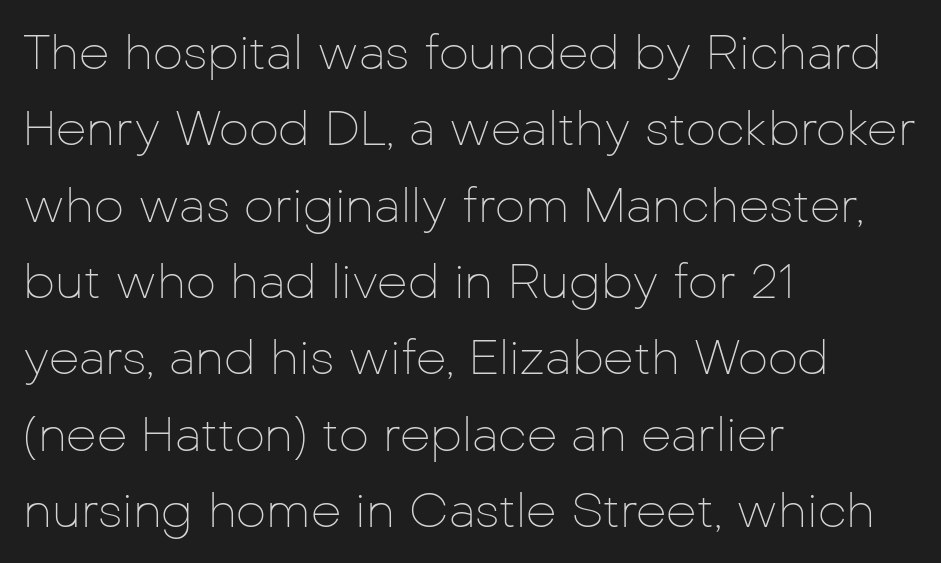
Q: Is the text bold? A: No.
Q: Is the text italic (slanted)? A: No, it is upright.
Q: Is the typeface a serif or a sans-serif typeface? A: Sans-serif.
Q: Is the text underlined? A: No.
Q: How is the paragraph aligned? A: Left-aligned.
Q: Is the spacing between letters normal or unusually wide? A: Normal.
Q: Is the spacing between lines tight, normal or loose? A: Normal.
Q: Width (condensed, normal, or wide)? A: Normal.
Q: Stroke contrast? A: Low.
Q: x-height? A: Medium.
Q: Monospaced? A: No.
